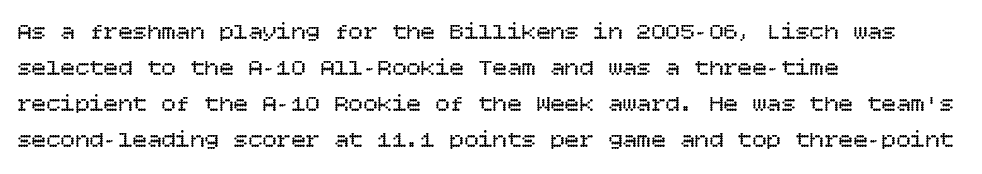
The image shows 24 px text type, upright; set left-aligned, normal line spacing (1.5x), normal letter spacing, not underlined.
